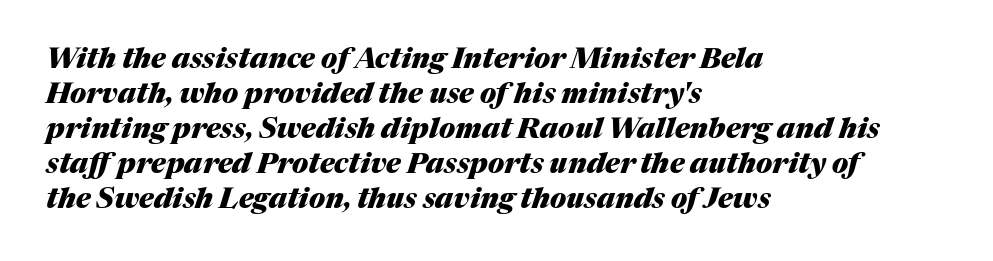
{"italic": "yes", "lean": "right", "slant_degrees": 17, "bold": "yes", "weight": "heavy", "width": "normal", "stroke_contrast": "medium", "x_height": "medium", "monospaced": "no", "underline": "no", "align": "left", "line_spacing": "normal", "line_spacing_ratio": 1.25, "letter_spacing": "normal", "letter_spacing_em": 0.0, "glyph_px": 28}
